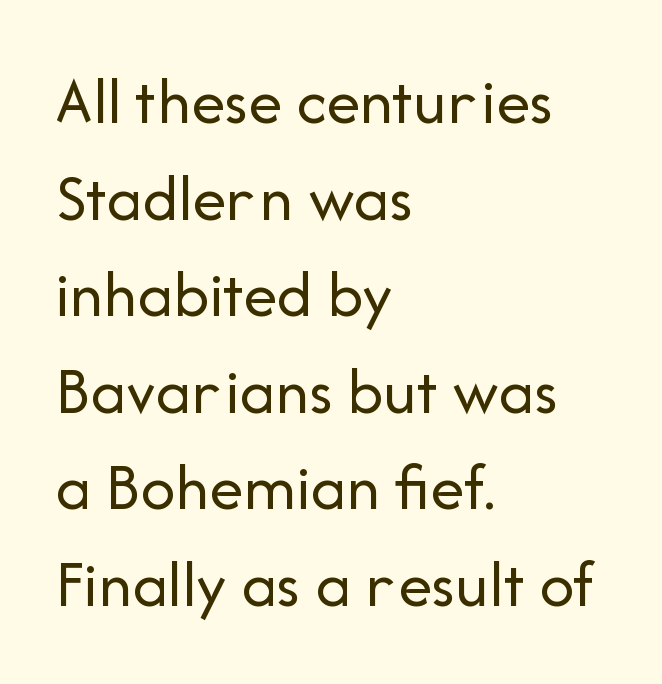
The rendering uses a moderate line-height, typical for paragraphs. The glyphs are unaccompanied by any horizontal stroke below them. You can tell from the bare stems that sans-serif type was used. The rendering keeps characters at their native spacing. The characters are drawn with everyday or finer stroke widths. The setting favours the left margin, as ordinary paragraphs usually do.
